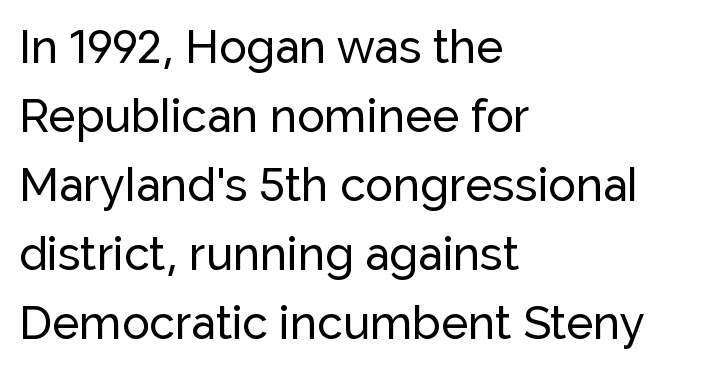
The image shows 46 px sans-serif type, upright; set left-aligned, normal line spacing (1.5x), normal letter spacing, not underlined; low stroke contrast and a medium x-height.
